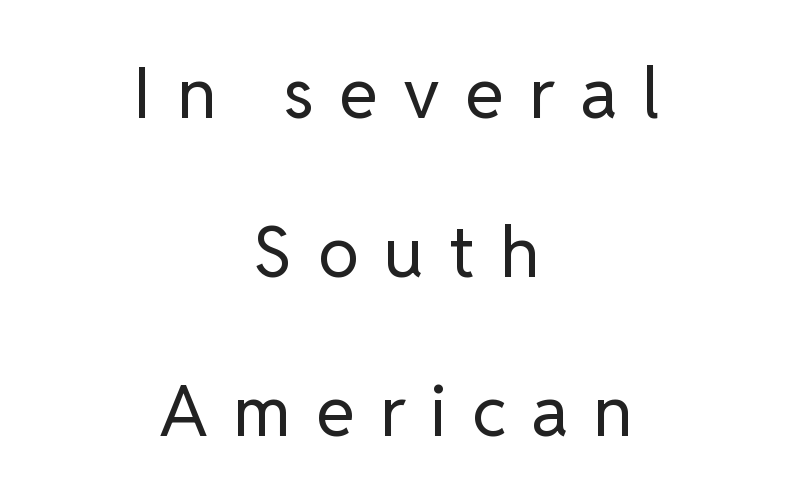
{"serif": "no", "italic": "no", "bold": "no", "weight": "regular", "width": "normal", "stroke_contrast": "low", "x_height": "medium", "monospaced": "no", "underline": "no", "align": "center", "line_spacing": "loose", "line_spacing_ratio": 2.27, "letter_spacing": "wide", "letter_spacing_em": 0.36, "glyph_px": 70}
